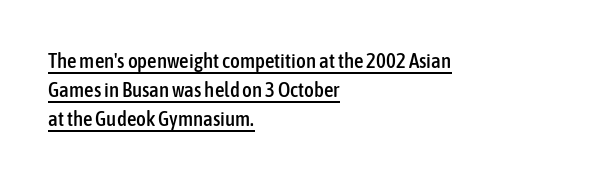
{"italic": "no", "underline": "yes", "align": "left", "line_spacing": "normal", "line_spacing_ratio": 1.39, "letter_spacing": "normal", "letter_spacing_em": 0.0, "glyph_px": 21}
